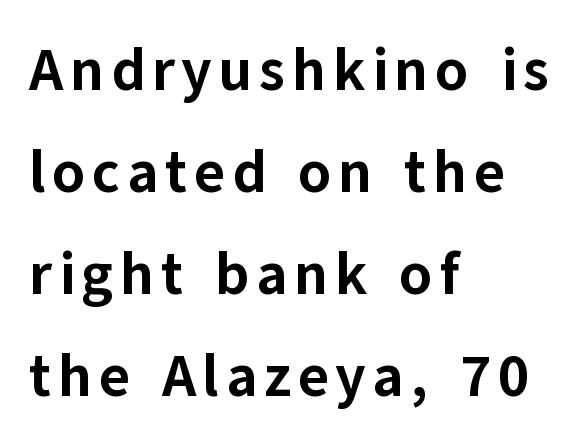
The image shows 59 px bold sans-serif type, upright; set left-aligned, line spacing 1.73x, not underlined; low stroke contrast and a medium x-height.
